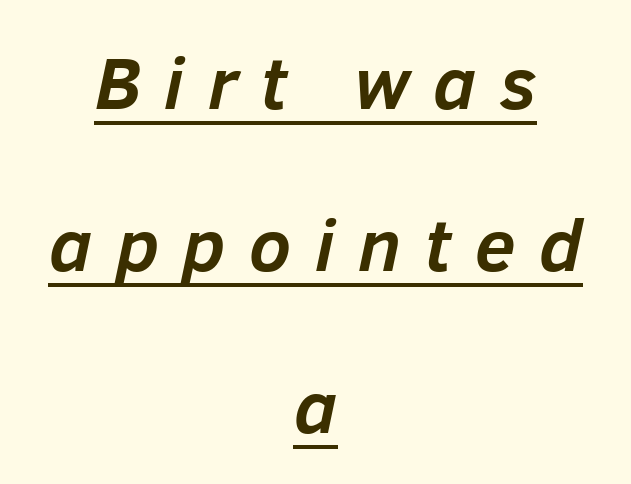
{"italic": "yes", "lean": "right", "slant_degrees": 12, "bold": "yes", "weight": "semibold", "width": "normal", "stroke_contrast": "low", "x_height": "medium", "monospaced": "no", "underline": "yes", "align": "center", "line_spacing": "loose", "line_spacing_ratio": 2.19, "letter_spacing": "wide", "letter_spacing_em": 0.32, "glyph_px": 74}
